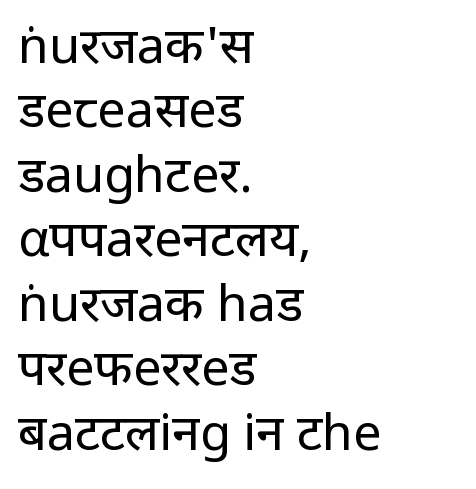
The characters are drawn with everyday or finer stroke widths. Nothing unusual about the tracking: characters are spaced as the font intends. Is there any slant? The stems are plumb. Notice how descenders clear the ascenders below comfortably — that's standard leading. This rendering employs a face without finishing strokes, i.e., a sans-serif. Note the varied advance widths — an 'i' is clearly narrower than an 'm'.
